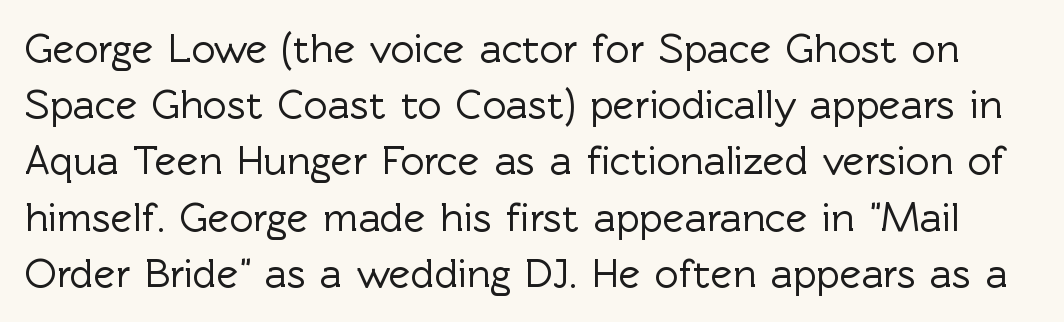
Q: Is the text italic (slanted)? A: No, it is upright.
Q: Is the typeface a serif or a sans-serif typeface? A: Sans-serif.
Q: Is the text underlined? A: No.
Q: Is the spacing between letters normal or unusually wide? A: Normal.
Q: Is the spacing between lines tight, normal or loose? A: Normal.
Q: Width (condensed, normal, or wide)? A: Normal.
Q: x-height? A: Medium.
Q: Monospaced? A: No.
